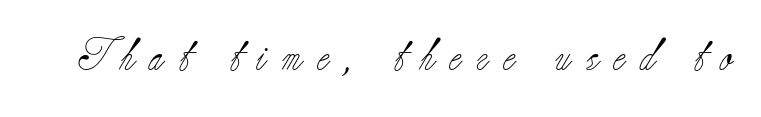
The image shows 32 px light serif type; set unusually wide letter spacing (+0.48 em), not underlined; low stroke contrast and a small x-height.
